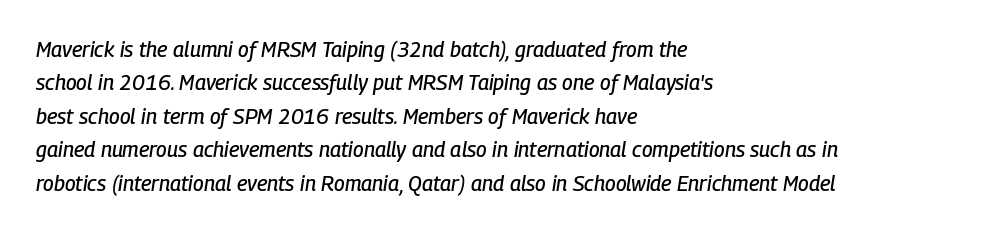
Q: Is the text italic (slanted)? A: Yes, it leans right by about 9 degrees.
Q: Is the text underlined? A: No.
Q: How is the paragraph aligned? A: Left-aligned.
Q: Is the spacing between letters normal or unusually wide? A: Normal.
Q: Is the spacing between lines tight, normal or loose? A: Normal.
